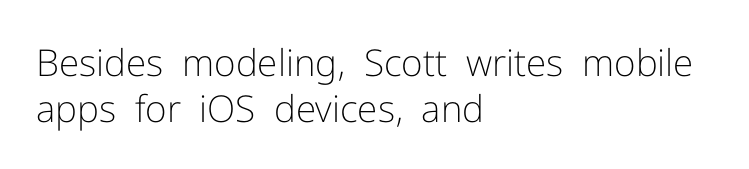
Q: Is the text bold? A: No.
Q: Is the text italic (slanted)? A: No, it is upright.
Q: Is the typeface a serif or a sans-serif typeface? A: Sans-serif.
Q: Is the text underlined? A: No.
Q: How is the paragraph aligned? A: Left-aligned.
Q: Is the spacing between letters normal or unusually wide? A: Normal.
Q: Width (condensed, normal, or wide)? A: Normal.
Q: Stroke contrast? A: Low.
Q: x-height? A: Medium.
Q: Monospaced? A: No.
